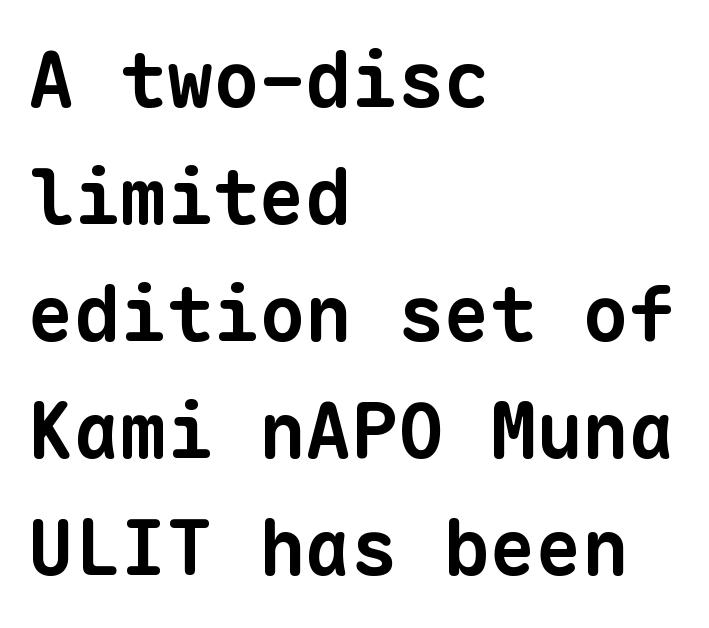
Q: Is the text bold? A: Yes.
Q: Is the typeface a serif or a sans-serif typeface? A: Sans-serif.
Q: Is the text underlined? A: No.
Q: How is the paragraph aligned? A: Left-aligned.
Q: Is the spacing between letters normal or unusually wide? A: Normal.
Q: Is the spacing between lines tight, normal or loose? A: Normal.
Q: Width (condensed, normal, or wide)? A: Normal.
Q: Stroke contrast? A: Low.
Q: x-height? A: Medium.
Q: Monospaced? A: Yes.
